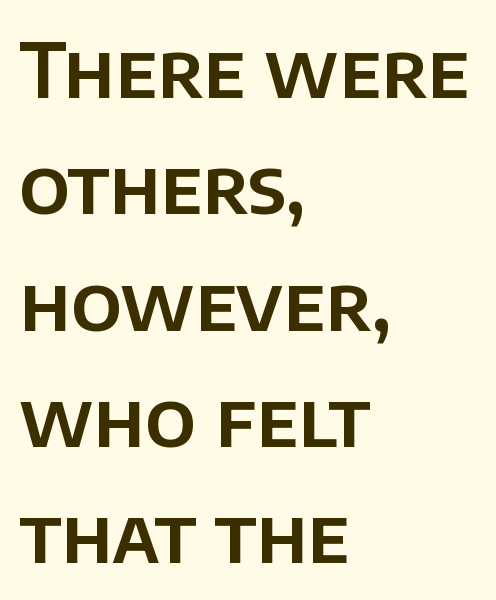
Italic: no, the glyphs are upright roman. The rendering uses natural spacing where letterforms have individual widths. Students, observe: this is what conventionally led text looks like. What kind of face is this? One without serifs — a sans.
